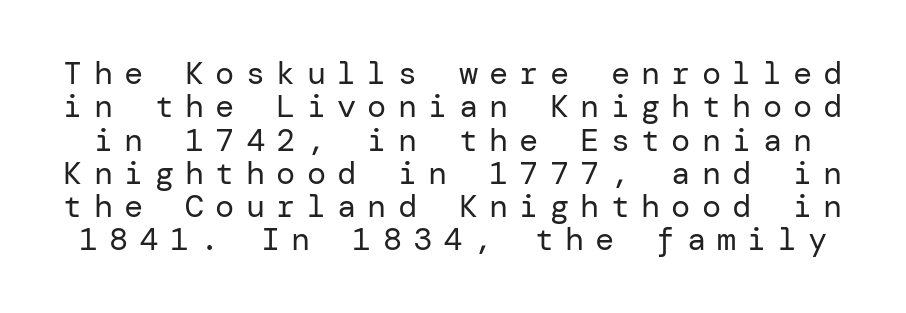
Examine the stroke ends and you'll find no serifs. Upright lettering throughout. Think standard paragraph weight, or any step lighter than that. Regarding leading, the lines here are crowded together.
